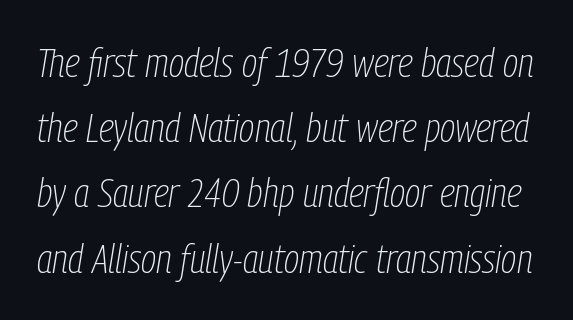
Q: Is the text bold? A: No.
Q: Is the text italic (slanted)? A: Yes, it leans right by about 9 degrees.
Q: Is the text underlined? A: No.
Q: Is the spacing between letters normal or unusually wide? A: Normal.
Q: Is the spacing between lines tight, normal or loose? A: Normal.
Q: Width (condensed, normal, or wide)? A: Condensed.
Q: Stroke contrast? A: Low.
Q: x-height? A: Medium.
Q: Monospaced? A: No.
